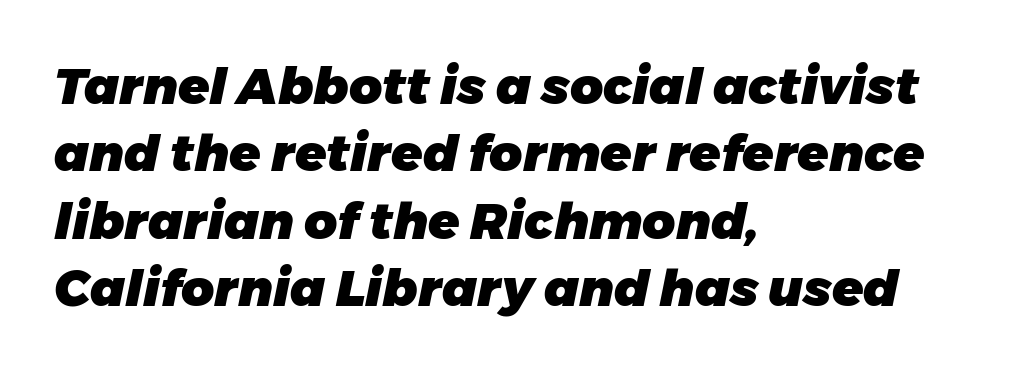
{"italic": "yes", "lean": "right", "slant_degrees": 11, "bold": "yes", "weight": "heavy", "width": "normal", "stroke_contrast": "low", "x_height": "medium", "monospaced": "no", "underline": "no", "align": "left", "line_spacing": "normal", "line_spacing_ratio": 1.32, "letter_spacing": "normal", "letter_spacing_em": 0.0, "glyph_px": 51}
